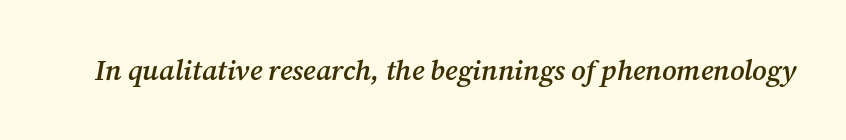
Q: Is the text bold? A: Semi-bold.
Q: Is the text italic (slanted)? A: Yes, it leans right by about 12 degrees.
Q: Is the typeface a serif or a sans-serif typeface? A: Serif.
Q: Is the text underlined? A: No.
Q: Is the spacing between letters normal or unusually wide? A: Normal.
Q: Width (condensed, normal, or wide)? A: Normal.
Q: Stroke contrast? A: Medium.
Q: x-height? A: Medium.
Q: Monospaced? A: No.
